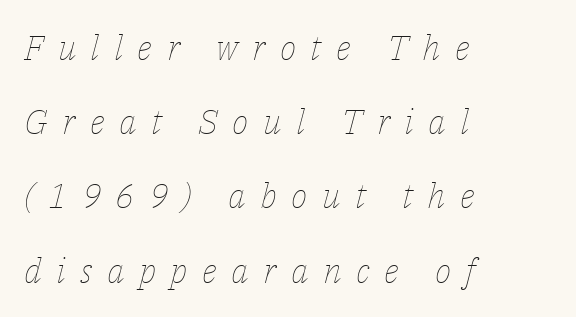
Q: Is the text bold? A: No.
Q: Is the text italic (slanted)? A: Yes, it leans right by about 14 degrees.
Q: Is the text underlined? A: No.
Q: How is the paragraph aligned? A: Left-aligned.
Q: Is the spacing between letters normal or unusually wide? A: Unusually wide.
Q: Is the spacing between lines tight, normal or loose? A: Loose.
Q: Width (condensed, normal, or wide)? A: Normal.
Q: Stroke contrast? A: Low.
Q: x-height? A: Medium.
Q: Monospaced? A: No.
